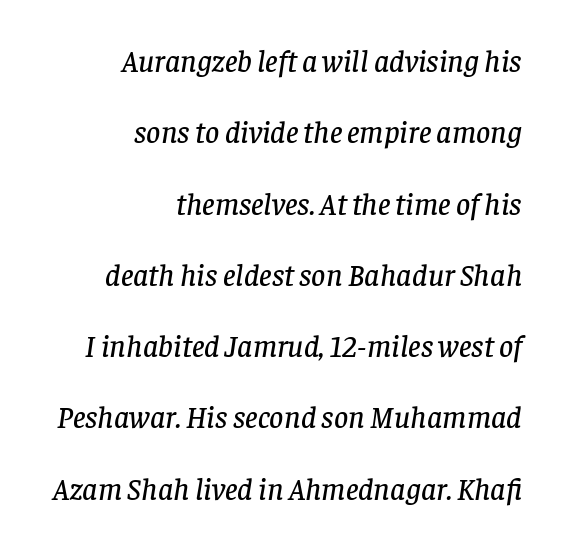
{"serif": "yes", "italic": "yes", "lean": "right", "slant_degrees": 8, "width": "normal", "stroke_contrast": "low", "x_height": "large", "monospaced": "no", "underline": "no", "align": "right", "line_spacing": "loose", "line_spacing_ratio": 2.3, "letter_spacing": "normal", "letter_spacing_em": 0.0, "glyph_px": 31}
